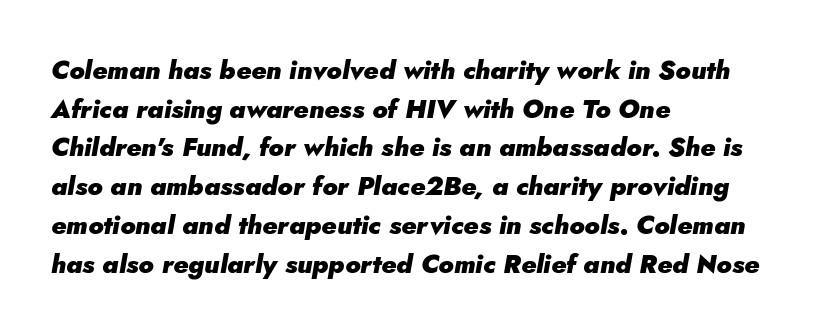
The image shows 26 px bold type, italic (leaning right); set left-aligned, normal line spacing (1.49x), normal letter spacing, not underlined.
